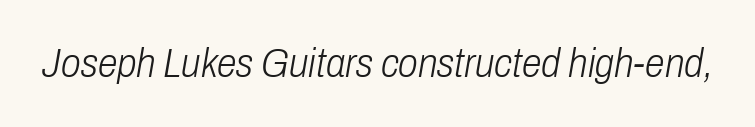
Q: Is the text bold? A: No.
Q: Is the text italic (slanted)? A: Yes, it leans right by about 10 degrees.
Q: Is the text underlined? A: No.
Q: Is the spacing between letters normal or unusually wide? A: Normal.
Q: Width (condensed, normal, or wide)? A: Condensed.
Q: Stroke contrast? A: Low.
Q: x-height? A: Medium.
Q: Monospaced? A: No.
